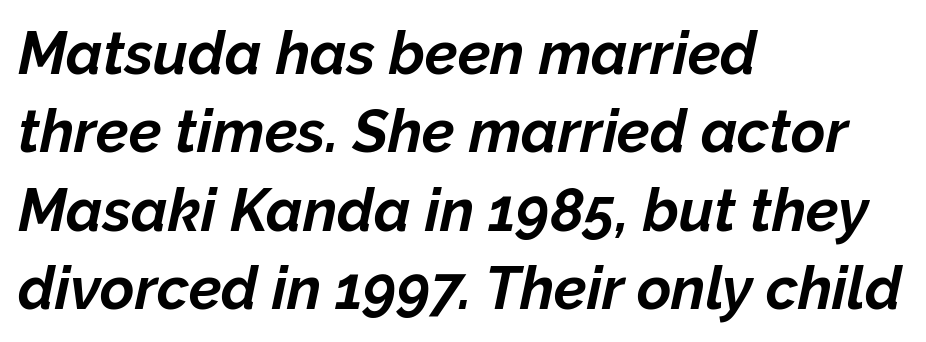
{"italic": "yes", "lean": "right", "slant_degrees": 12, "bold": "yes", "weight": "bold", "width": "normal", "stroke_contrast": "low", "x_height": "medium", "monospaced": "no", "underline": "no", "align": "left", "line_spacing": "normal", "line_spacing_ratio": 1.33, "letter_spacing": "normal", "letter_spacing_em": 0.0, "glyph_px": 59}
